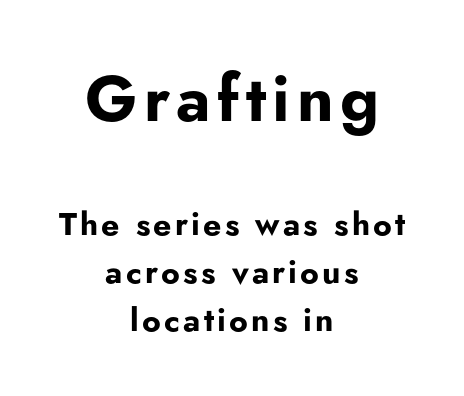
The image shows 64 px bold sans-serif type, upright; set centered, normal line spacing (1.51x), not underlined; the first (top) block is 2.0x larger; low stroke contrast and a small x-height.
